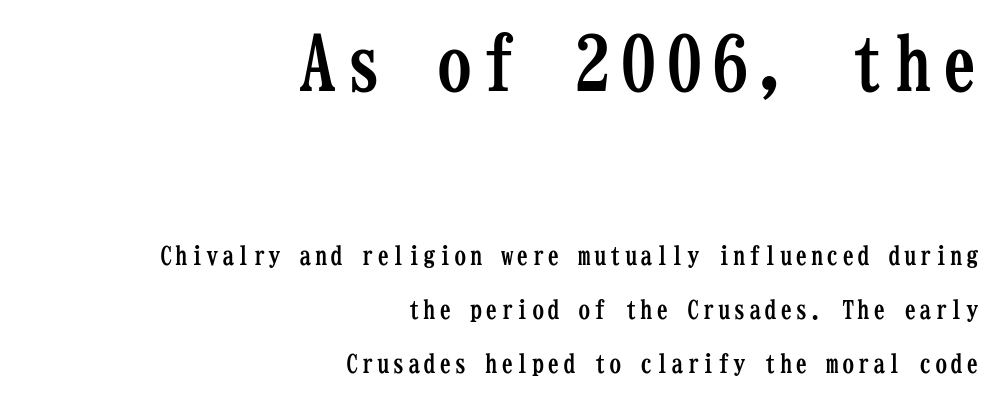
Q: Is the text bold? A: Yes.
Q: Is the text italic (slanted)? A: No, it is upright.
Q: Is the typeface a serif or a sans-serif typeface? A: Serif.
Q: Is the text underlined? A: No.
Q: How is the paragraph aligned? A: Right-aligned.
Q: Is the spacing between lines tight, normal or loose? A: Loose.
Q: Which block of text is set in a larger size, the first (top) or the second (bottom)? A: The first (top) one.
Q: Width (condensed, normal, or wide)? A: Condensed.
Q: Stroke contrast? A: Low.
Q: x-height? A: Medium.
Q: Monospaced? A: Yes.
